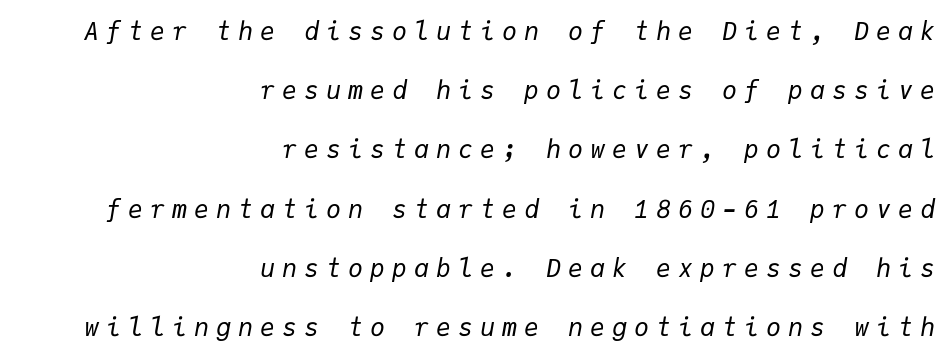
Horizontally, the lines are justified to the trailing edge only. How are the letters spaced? Widely, with obvious added tracking. Bare-footed words on every line. The passage shown stacks its lines with a broad gap.
